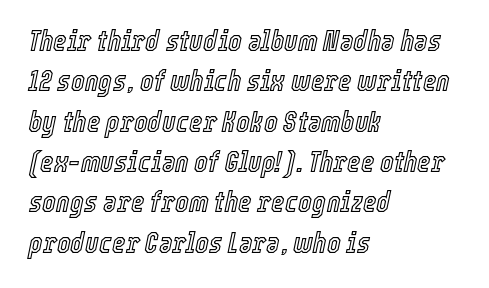
Q: Is the text italic (slanted)? A: Yes, it leans right by about 12 degrees.
Q: Is the text underlined? A: No.
Q: How is the paragraph aligned? A: Left-aligned.
Q: Is the spacing between letters normal or unusually wide? A: Normal.
Q: Is the spacing between lines tight, normal or loose? A: Normal.
Q: Width (condensed, normal, or wide)? A: Condensed.
Q: x-height? A: Medium.
Q: Monospaced? A: No.
